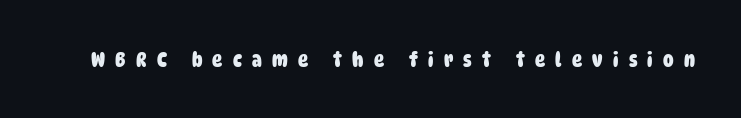
Typographic density is high because the face is bold. The glyphs are unaccompanied by any horizontal stroke below them. Tracking here is generous; glyphs stand well apart from one another.
